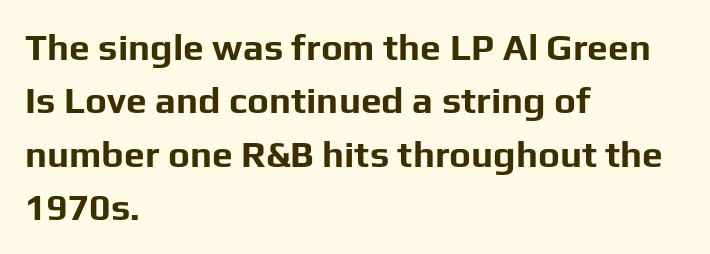
The image shows 37 px bold sans-serif type, upright; set left-aligned, normal line spacing (1.44x), normal letter spacing, not underlined; low stroke contrast and a medium x-height.
